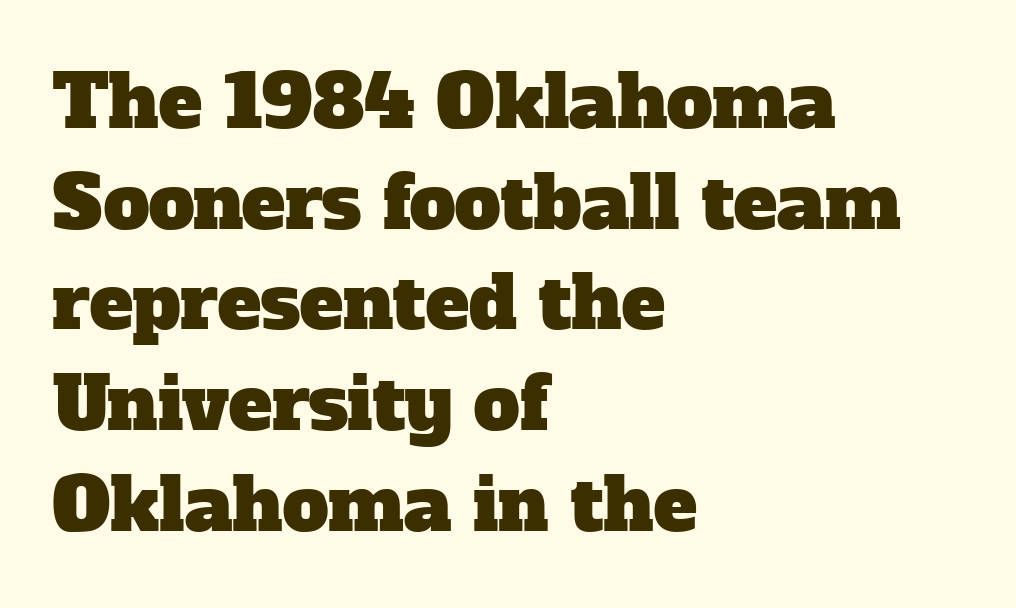
The string is rendered with underlining switched off. Each line starts at the same left margin while the right side varies. Character widths vary here, with narrow letters taking less room than wide ones. The vertical gap from one line to the next is medium. The face used here is rendered with its standard letterfit. The font family rendered here belongs to the serif group.
